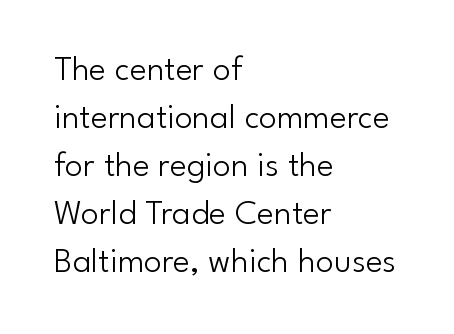
Anything drawn beneath the words? Only blank space. The rendering uses natural spacing where letterforms have individual widths. Standard letterfit; no display-style spreading of the glyphs. Style check: upright. Does the copy run flush right? No — it runs flush left. Heft: none added — not bold.
